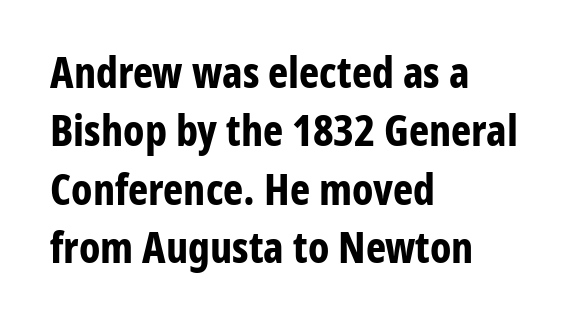
The image shows 43 px bold, condensed sans-serif type, upright; set left-aligned, normal line spacing (1.36x), normal letter spacing, not underlined; low stroke contrast and a medium x-height.
